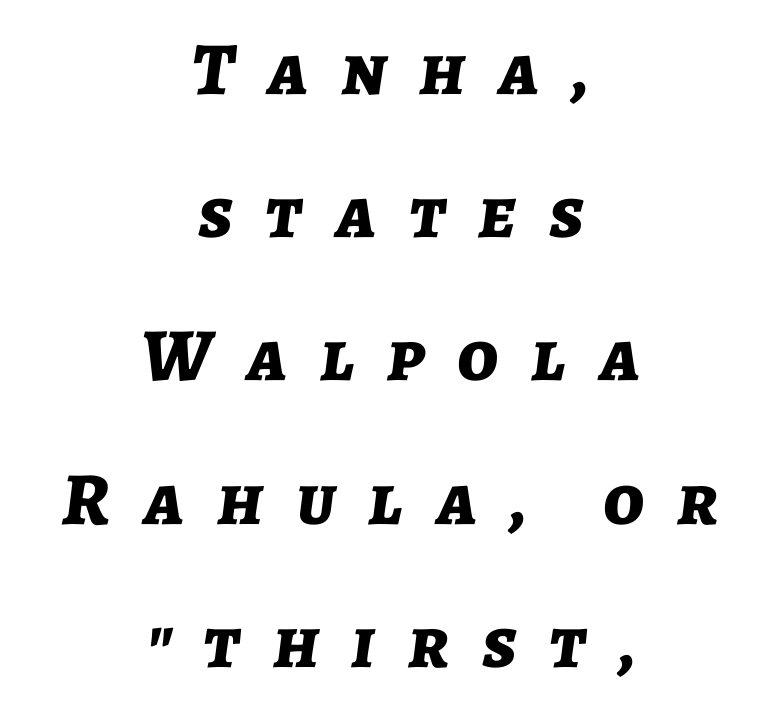
{"italic": "yes", "lean": "right", "slant_degrees": 7, "bold": "yes", "weight": "bold", "width": "normal", "stroke_contrast": "low", "x_height": "medium", "monospaced": "no", "underline": "no", "align": "center", "line_spacing": "loose", "line_spacing_ratio": 1.91, "letter_spacing": "wide", "letter_spacing_em": 0.44, "glyph_px": 75}
